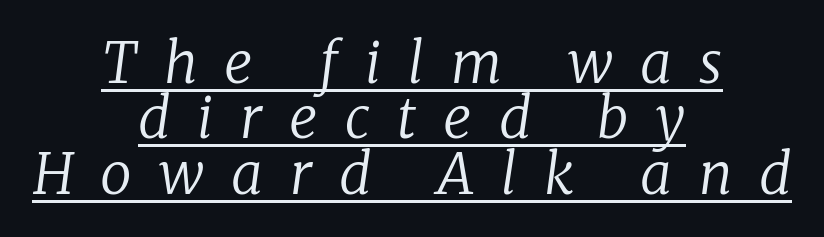
Q: Is the text bold? A: No.
Q: Is the text italic (slanted)? A: Yes, it leans right by about 8 degrees.
Q: Is the typeface a serif or a sans-serif typeface? A: Serif.
Q: Is the text underlined? A: Yes.
Q: How is the paragraph aligned? A: Centered.
Q: Is the spacing between letters normal or unusually wide? A: Unusually wide.
Q: Is the spacing between lines tight, normal or loose? A: Tight.
Q: Width (condensed, normal, or wide)? A: Normal.
Q: Stroke contrast? A: Low.
Q: x-height? A: Medium.
Q: Monospaced? A: No.
